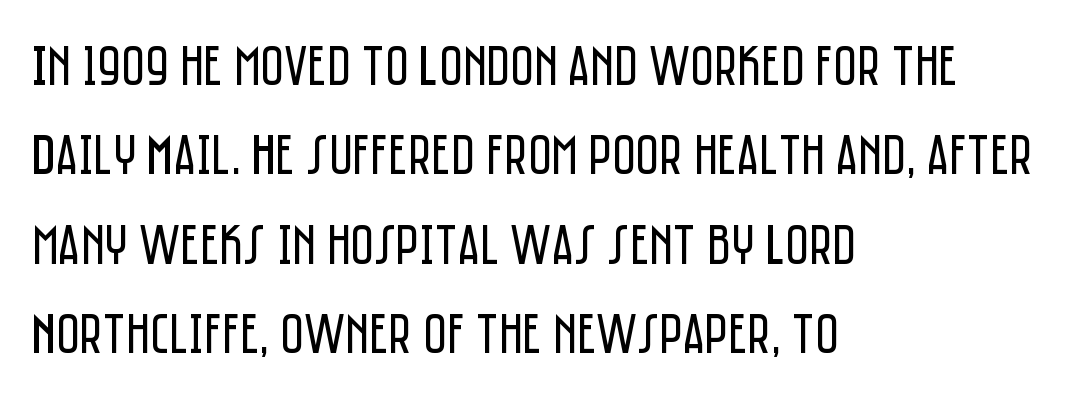
{"serif": "no", "italic": "no", "bold": "no", "weight": "regular", "width": "condensed", "stroke_contrast": "low", "x_height": "large", "monospaced": "no", "underline": "no", "align": "left", "line_spacing": "normal", "line_spacing_ratio": 1.57, "letter_spacing": "normal", "letter_spacing_em": 0.0, "glyph_px": 57}
